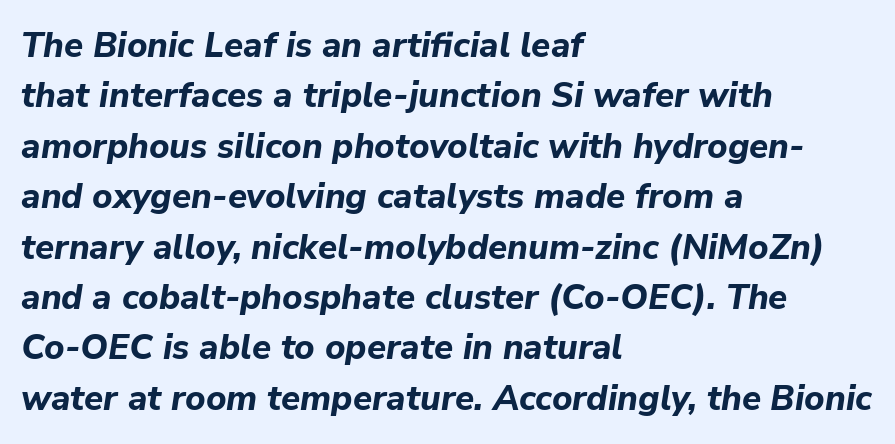
Q: Is the text bold? A: Yes.
Q: Is the text italic (slanted)? A: Yes, it leans right by about 9 degrees.
Q: Is the text underlined? A: No.
Q: How is the paragraph aligned? A: Left-aligned.
Q: Is the spacing between letters normal or unusually wide? A: Normal.
Q: Is the spacing between lines tight, normal or loose? A: Normal.
Q: Width (condensed, normal, or wide)? A: Normal.
Q: Stroke contrast? A: Low.
Q: x-height? A: Medium.
Q: Monospaced? A: No.
